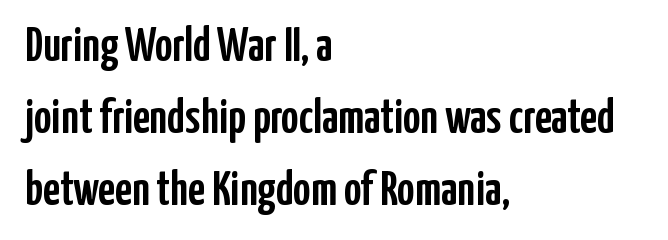
The image shows 48 px condensed sans-serif type, upright; set left-aligned, normal line spacing (1.5x), normal letter spacing, not underlined; low stroke contrast and a medium x-height.
